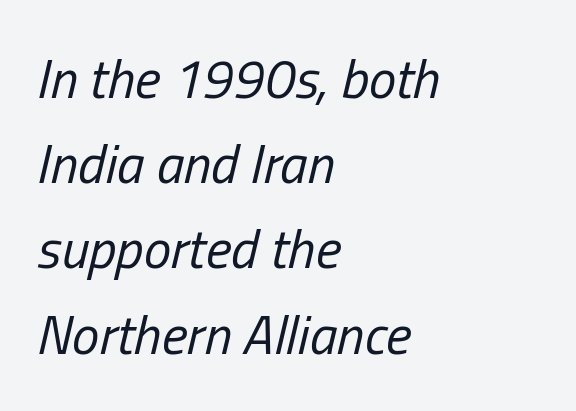
Q: Is the text bold? A: No.
Q: Is the text italic (slanted)? A: Yes, it leans right by about 13 degrees.
Q: Is the text underlined? A: No.
Q: How is the paragraph aligned? A: Left-aligned.
Q: Is the spacing between letters normal or unusually wide? A: Normal.
Q: Is the spacing between lines tight, normal or loose? A: Normal.
Q: Width (condensed, normal, or wide)? A: Condensed.
Q: Stroke contrast? A: Low.
Q: x-height? A: Medium.
Q: Monospaced? A: No.
